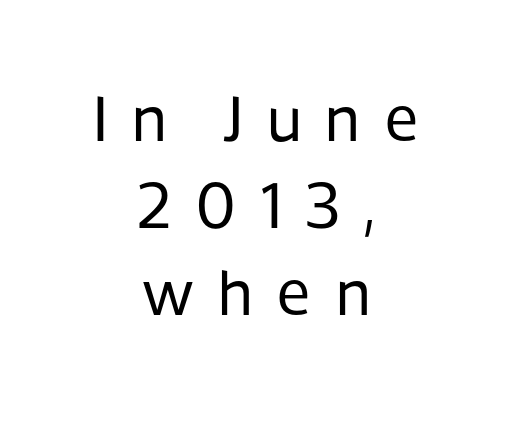
The image shows 66 px regular-weight sans-serif type, upright; set centered, normal line spacing (1.32x), unusually wide letter spacing (+0.36 em), not underlined; low stroke contrast and a medium x-height.
